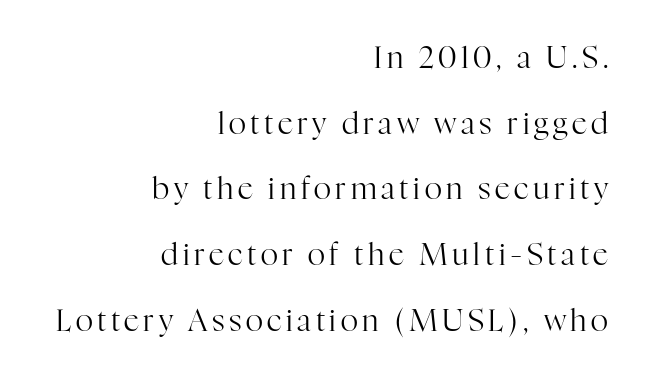
{"serif": "yes", "italic": "no", "bold": "no", "weight": "regular", "width": "normal", "stroke_contrast": "high", "x_height": "medium", "monospaced": "no", "underline": "no", "align": "right", "line_spacing": "loose", "line_spacing_ratio": 2.19, "glyph_px": 30}
